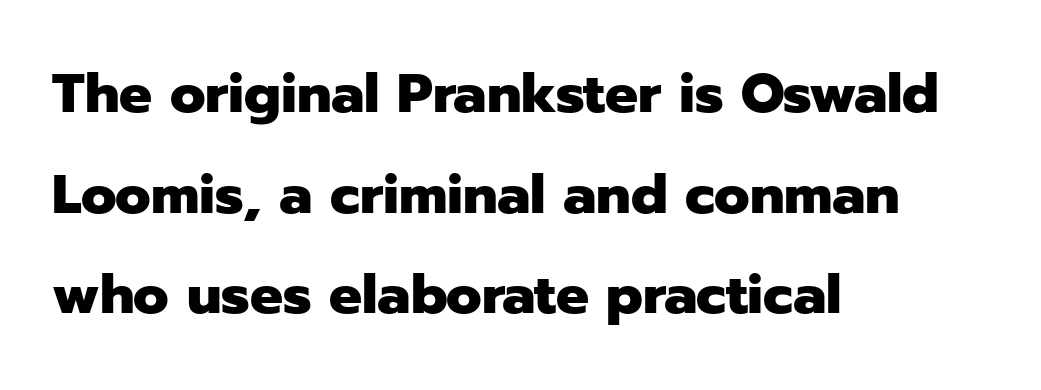
The image shows 55 px heavy sans-serif type, upright; set left-aligned, line spacing 1.83x, normal letter spacing, not underlined; low stroke contrast and a medium x-height.
